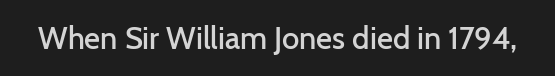
The space directly below the letters is spotless. The letters advance in unequal steps, a hallmark of proportional type. Look at the stroke-to-counter ratio: somewhat heavy, a semibold. Glyph-to-glyph distance matches everyday printed text.
